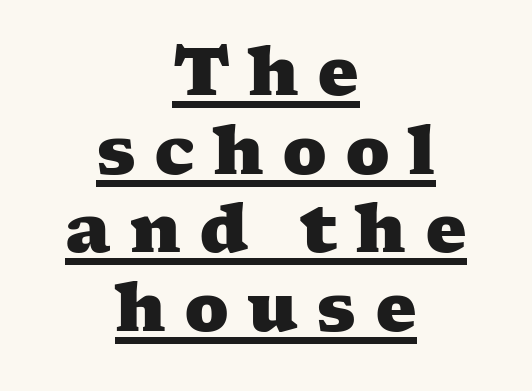
{"serif": "yes", "bold": "yes", "weight": "heavy", "width": "wide", "stroke_contrast": "medium", "x_height": "medium", "monospaced": "no", "underline": "yes", "align": "center", "line_spacing_ratio": 1.19, "letter_spacing": "wide", "letter_spacing_em": 0.27, "glyph_px": 66}
